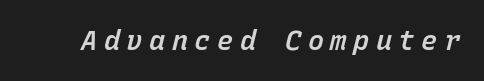
When letters slant like this, we call the style italic. Unmarked baselines from the first word to the last. Each glyph is drawn with semibold strokes, heavier than normal yet not fully bold. Each word looks stretched out because of the extra space between its letters.
